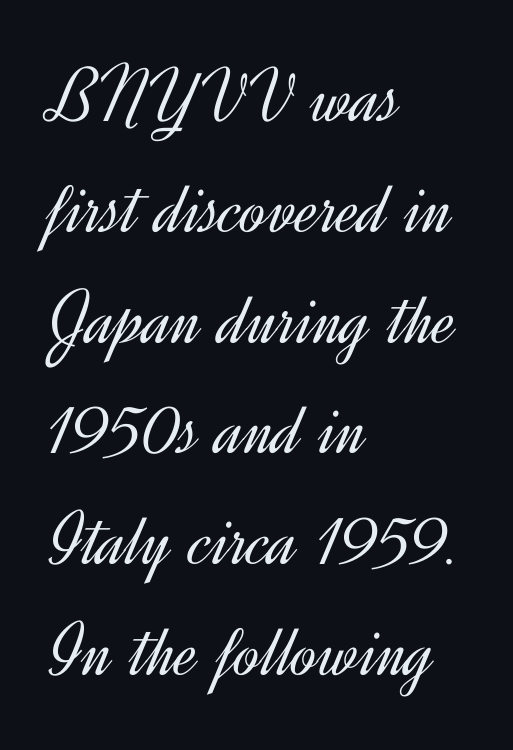
{"serif": "no", "bold": "no", "weight": "light", "width": "normal", "x_height": "small", "monospaced": "no", "underline": "no", "align": "left", "line_spacing": "normal", "line_spacing_ratio": 1.42, "letter_spacing": "normal", "letter_spacing_em": 0.0, "glyph_px": 78}
